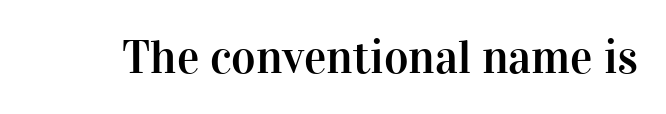
Anything drawn beneath the words? Only blank space. Here the glyphs are tracked normally, forming tight word shapes. The letters advance in unequal steps, a hallmark of proportional type. Each letter's strokes conclude with small projecting serifs. The typography opts for an upright posture over an oblique one.
